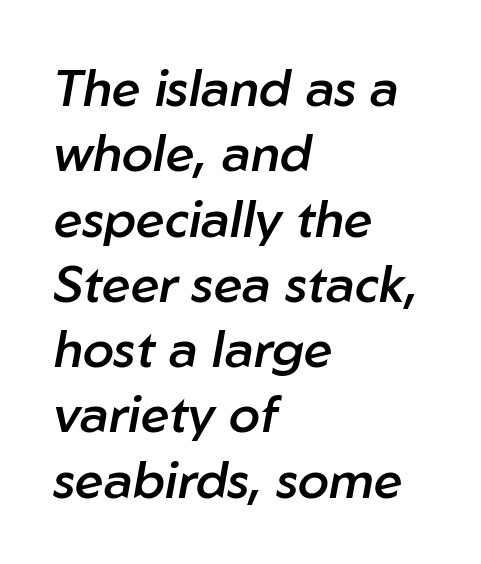
The block of text has a typical density, with ordinary space between rows. Typeset ragged right — the left edge is the straight one. The face used here is proportionally spaced, like ordinary book or web type. An italicized treatment has been applied to the whole sample.
